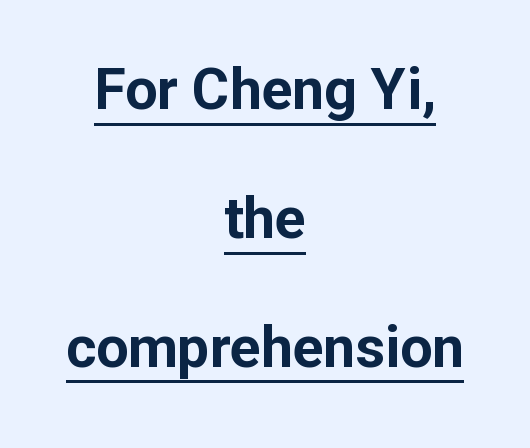
Q: Is the text bold? A: Yes.
Q: Is the text italic (slanted)? A: No, it is upright.
Q: Is the typeface a serif or a sans-serif typeface? A: Sans-serif.
Q: Is the text underlined? A: Yes.
Q: How is the paragraph aligned? A: Centered.
Q: Is the spacing between letters normal or unusually wide? A: Normal.
Q: Is the spacing between lines tight, normal or loose? A: Loose.
Q: Width (condensed, normal, or wide)? A: Normal.
Q: Stroke contrast? A: Low.
Q: x-height? A: Medium.
Q: Monospaced? A: No.
